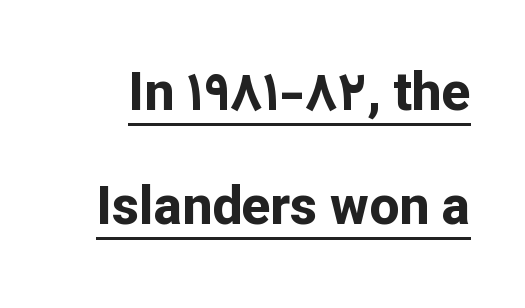
{"serif": "no", "italic": "no", "bold": "yes", "weight": "bold", "width": "normal", "stroke_contrast": "low", "x_height": "medium", "monospaced": "no", "underline": "yes", "line_spacing": "loose", "line_spacing_ratio": 2.15, "letter_spacing": "normal", "letter_spacing_em": 0.0, "glyph_px": 53}
